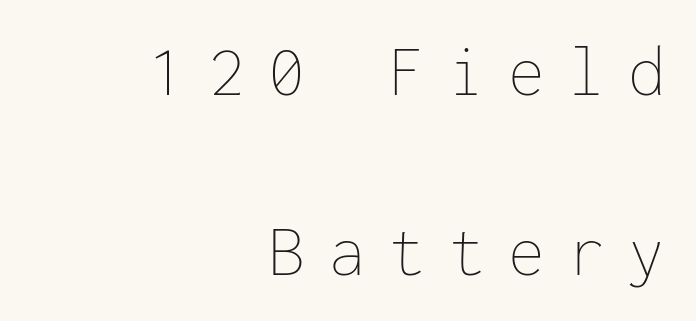
Each word looks stretched out because of the extra space between its letters. In terms of leading, this rendering errs on the spacious side. Layout note: lines flush right. The characters are drawn with everyday or finer stroke widths. Letters rest on an invisible, unmarked baseline.
